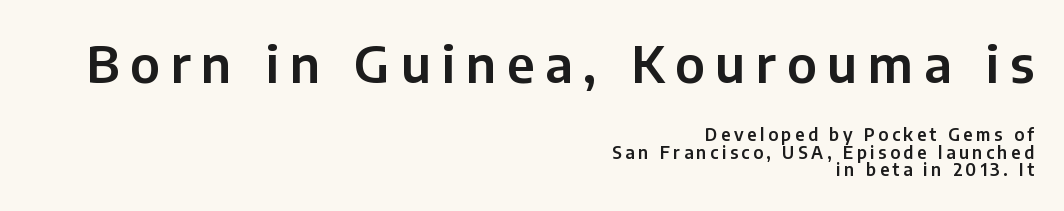
Q: Is the text italic (slanted)? A: No, it is upright.
Q: Is the typeface a serif or a sans-serif typeface? A: Sans-serif.
Q: Is the text underlined? A: No.
Q: How is the paragraph aligned? A: Right-aligned.
Q: Is the spacing between letters normal or unusually wide? A: Unusually wide.
Q: Is the spacing between lines tight, normal or loose? A: Tight.
Q: Which block of text is set in a larger size, the first (top) or the second (bottom)? A: The first (top) one.
Q: Width (condensed, normal, or wide)? A: Normal.
Q: Stroke contrast? A: Low.
Q: x-height? A: Medium.
Q: Monospaced? A: No.
